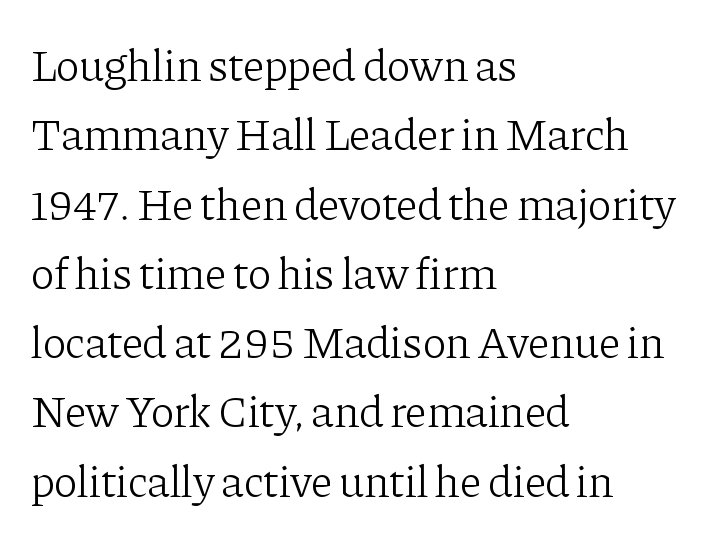
Type style note: has serifs. In terms of letterspacing, this is plain default setting. A clean baseline with only descenders dipping below it. The typesetter chose a ragged-right arrangement here. Quick note: interline space is typical. Is there any slant? The stems are plumb.
